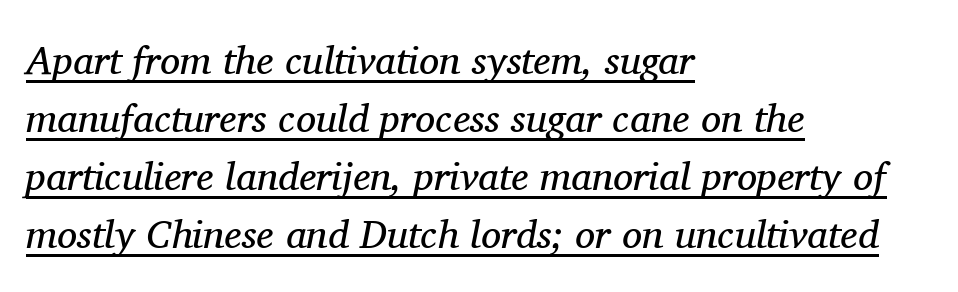
Q: Is the text bold? A: No.
Q: Is the text italic (slanted)? A: Yes, it leans right by about 11 degrees.
Q: Is the typeface a serif or a sans-serif typeface? A: Serif.
Q: Is the text underlined? A: Yes.
Q: How is the paragraph aligned? A: Left-aligned.
Q: Is the spacing between letters normal or unusually wide? A: Normal.
Q: Is the spacing between lines tight, normal or loose? A: Normal.
Q: Width (condensed, normal, or wide)? A: Normal.
Q: Stroke contrast? A: Medium.
Q: x-height? A: Medium.
Q: Monospaced? A: No.
